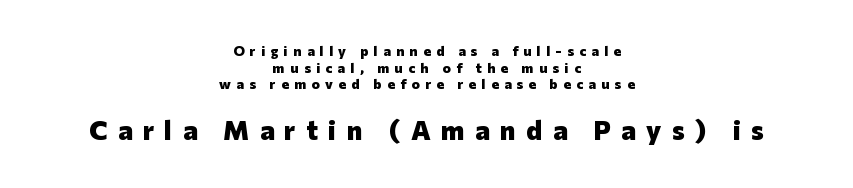
{"italic": "no", "bold": "yes", "underline": "no", "align": "center", "line_spacing_ratio": 1.18, "letter_spacing": "wide", "letter_spacing_em": 0.39, "larger_block": "second", "size_ratio": 1.93, "glyph_px": 27}
